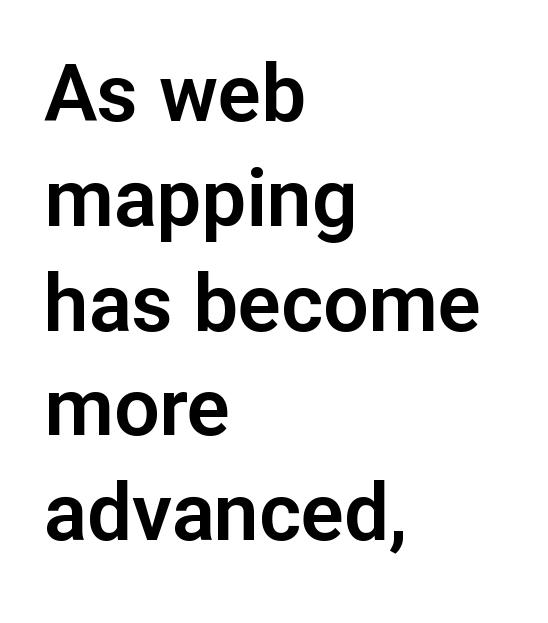
This is the regular roman posture of the typeface. Vertically, the passage feels balanced, rows spaced as you'd expect. Is the letter spacing exaggerated? No — it looks like the ordinary default. The passage shown is typeset with a sans-serif family. Varying glyph widths throughout — classic text-font behaviour. Any mark beneath the type? The region is blank.
